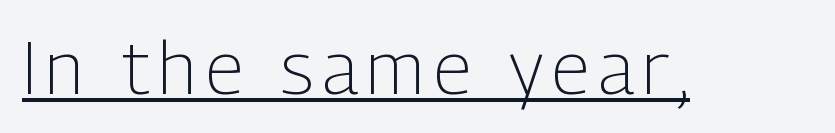
Q: Is the text bold? A: No.
Q: Is the text italic (slanted)? A: No, it is upright.
Q: Is the typeface a serif or a sans-serif typeface? A: Sans-serif.
Q: Is the text underlined? A: Yes.
Q: Width (condensed, normal, or wide)? A: Condensed.
Q: Stroke contrast? A: Low.
Q: x-height? A: Medium.
Q: Monospaced? A: No.
